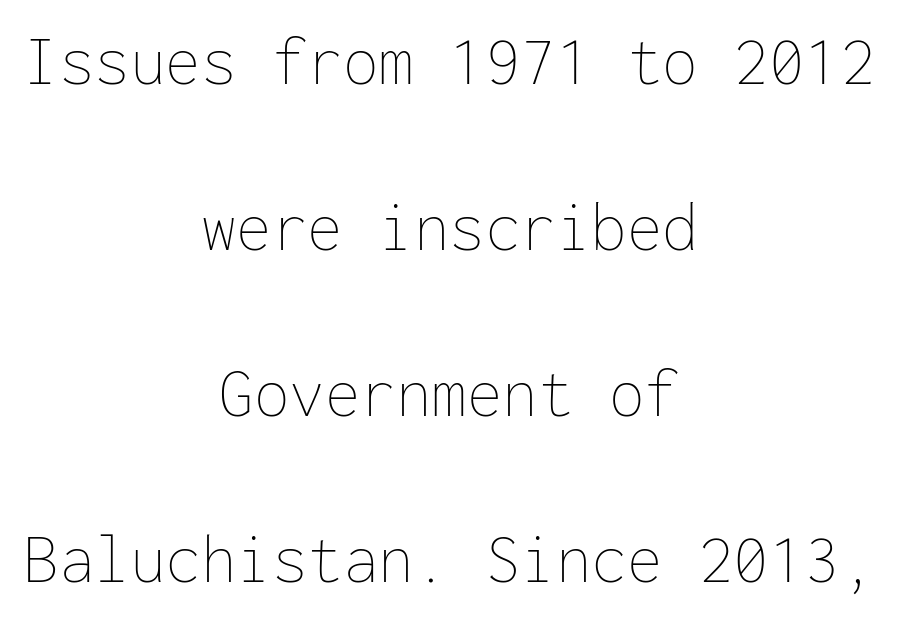
{"italic": "no", "bold": "no", "weight": "thin", "width": "normal", "stroke_contrast": "low", "x_height": "medium", "monospaced": "yes", "underline": "no", "align": "center", "line_spacing": "loose", "line_spacing_ratio": 2.34, "letter_spacing": "normal", "letter_spacing_em": 0.0, "glyph_px": 71}
